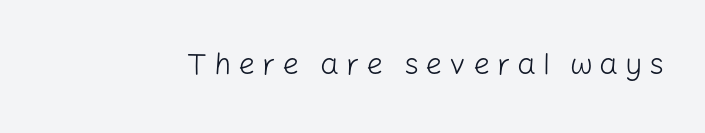
{"serif": "no", "italic": "no", "bold": "no", "weight": "light", "width": "normal", "stroke_contrast": "low", "x_height": "medium", "monospaced": "no", "underline": "no", "letter_spacing": "wide", "letter_spacing_em": 0.22, "glyph_px": 30}
